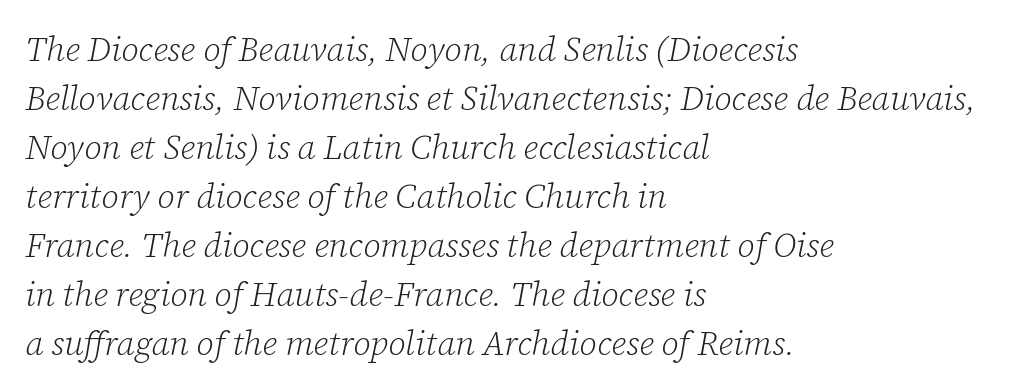
Q: Is the text bold? A: No.
Q: Is the text italic (slanted)? A: Yes, it leans right by about 12 degrees.
Q: Is the typeface a serif or a sans-serif typeface? A: Serif.
Q: Is the text underlined? A: No.
Q: How is the paragraph aligned? A: Left-aligned.
Q: Is the spacing between letters normal or unusually wide? A: Normal.
Q: Is the spacing between lines tight, normal or loose? A: Normal.
Q: Width (condensed, normal, or wide)? A: Normal.
Q: Stroke contrast? A: Low.
Q: x-height? A: Medium.
Q: Monospaced? A: No.
